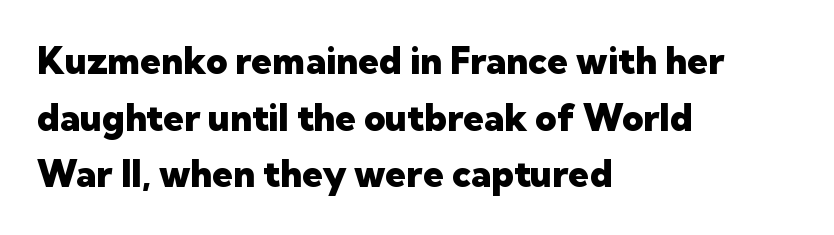
{"serif": "no", "italic": "no", "bold": "yes", "weight": "heavy", "width": "normal", "stroke_contrast": "low", "x_height": "medium", "monospaced": "no", "underline": "no", "align": "left", "line_spacing": "normal", "line_spacing_ratio": 1.53, "letter_spacing": "normal", "letter_spacing_em": 0.0, "glyph_px": 37}
